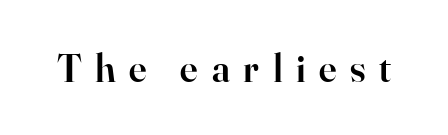
The image shows 40 px semibold serif type, upright; set unusually wide letter spacing (+0.34 em), not underlined; high stroke contrast and a small x-height.
